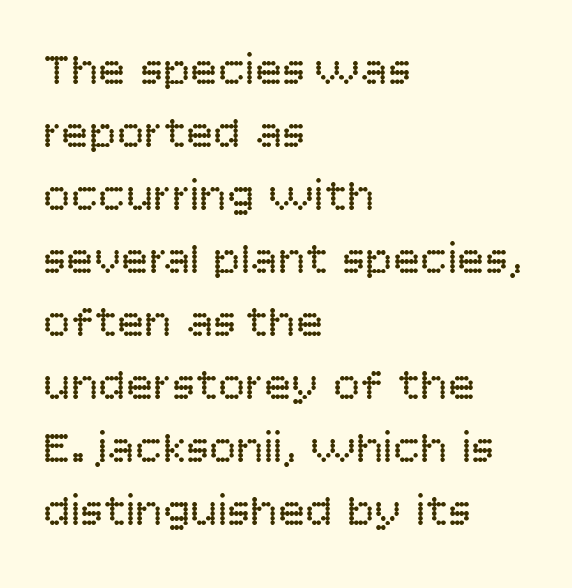
Q: Is the text bold? A: No.
Q: Is the text italic (slanted)? A: No, it is upright.
Q: Is the typeface a serif or a sans-serif typeface? A: Sans-serif.
Q: Is the text underlined? A: No.
Q: How is the paragraph aligned? A: Left-aligned.
Q: Is the spacing between letters normal or unusually wide? A: Normal.
Q: Is the spacing between lines tight, normal or loose? A: Normal.
Q: Width (condensed, normal, or wide)? A: Normal.
Q: Stroke contrast? A: Low.
Q: x-height? A: Large.
Q: Monospaced? A: No.
